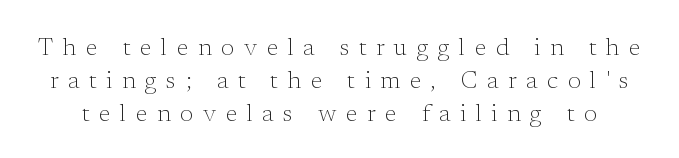
{"italic": "no", "bold": "no", "underline": "no", "line_spacing": "normal", "line_spacing_ratio": 1.38, "letter_spacing": "wide", "letter_spacing_em": 0.4, "glyph_px": 24}
